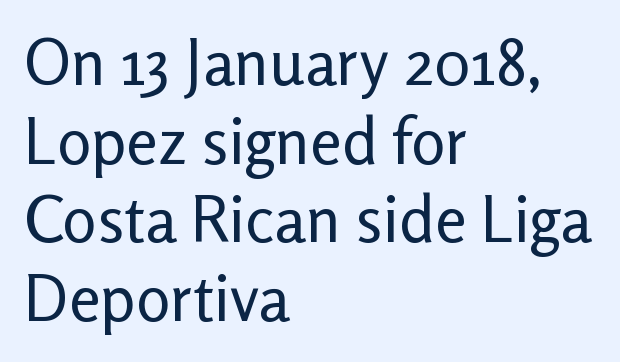
The image shows 64 px regular-weight sans-serif type, upright; set left-aligned, line spacing 1.23x, normal letter spacing, not underlined; low stroke contrast and a medium x-height.
